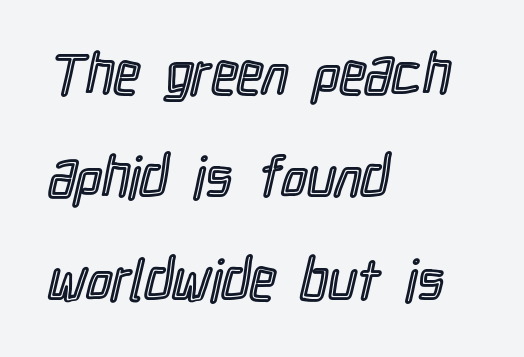
Q: Is the text italic (slanted)? A: Yes.
Q: Is the text underlined? A: No.
Q: How is the paragraph aligned? A: Left-aligned.
Q: Is the spacing between letters normal or unusually wide? A: Normal.
Q: Width (condensed, normal, or wide)? A: Condensed.
Q: x-height? A: Medium.
Q: Monospaced? A: No.
